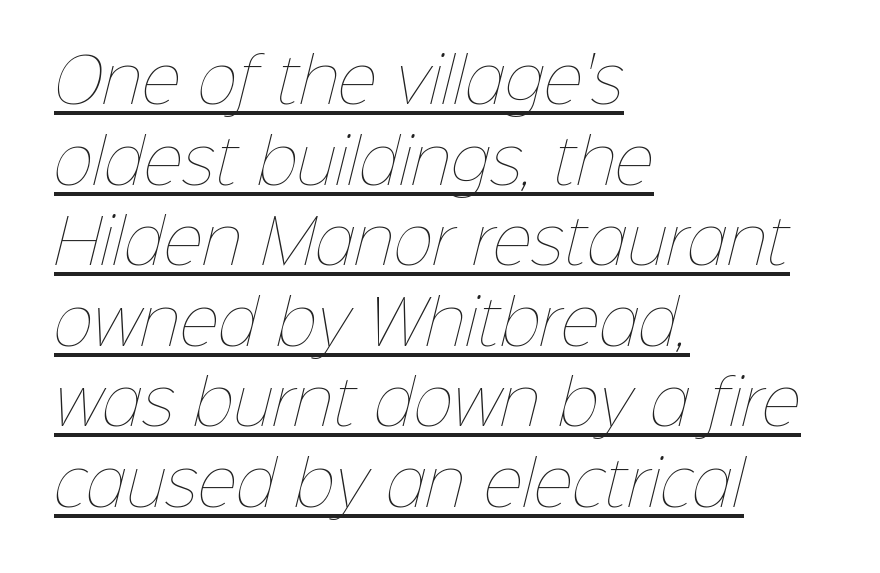
Q: Is the text bold? A: No.
Q: Is the text underlined? A: Yes.
Q: How is the paragraph aligned? A: Left-aligned.
Q: Is the spacing between letters normal or unusually wide? A: Normal.
Q: Is the spacing between lines tight, normal or loose? A: Normal.
Q: Width (condensed, normal, or wide)? A: Normal.
Q: Stroke contrast? A: Low.
Q: x-height? A: Medium.
Q: Monospaced? A: No.
